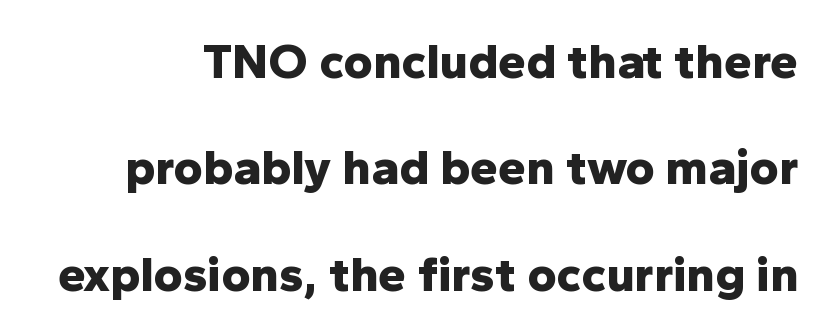
The image shows 50 px bold sans-serif type, upright; set loose line spacing (2.13x), normal letter spacing, not underlined; low stroke contrast and a medium x-height.
